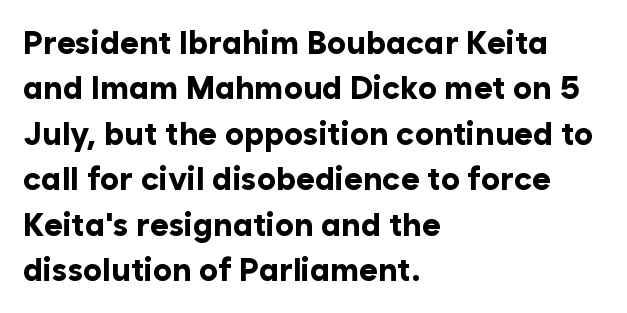
{"serif": "no", "italic": "no", "bold": "yes", "weight": "bold", "width": "normal", "stroke_contrast": "low", "x_height": "medium", "monospaced": "no", "underline": "no", "align": "left", "line_spacing": "normal", "line_spacing_ratio": 1.42, "letter_spacing": "normal", "letter_spacing_em": 0.0, "glyph_px": 32}
